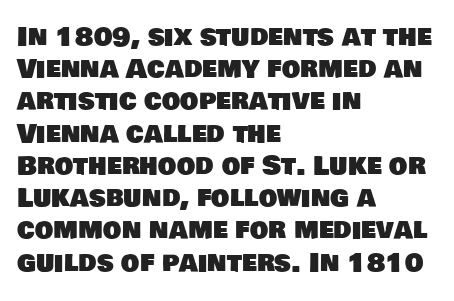
{"underline": "no", "align": "left", "line_spacing_ratio": 1.24, "letter_spacing": "normal", "letter_spacing_em": 0.0, "glyph_px": 26}
